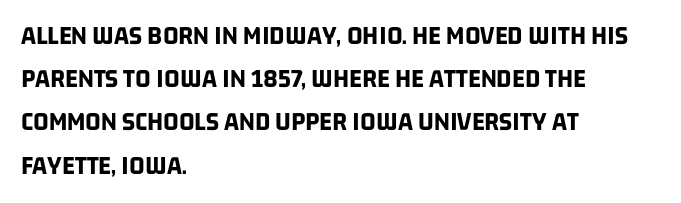
The image shows 27 px bold type; set left-aligned, normal line spacing (1.6x), normal letter spacing, not underlined.
